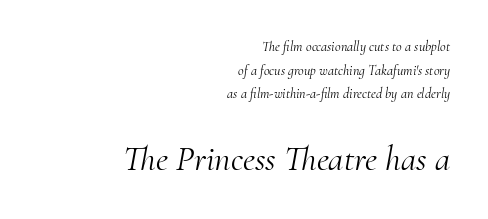
Q: Is the text bold? A: No.
Q: Is the text italic (slanted)? A: Yes, it leans right by about 10 degrees.
Q: Is the typeface a serif or a sans-serif typeface? A: Serif.
Q: Is the text underlined? A: No.
Q: How is the paragraph aligned? A: Right-aligned.
Q: Is the spacing between letters normal or unusually wide? A: Normal.
Q: Is the spacing between lines tight, normal or loose? A: Normal.
Q: Which block of text is set in a larger size, the first (top) or the second (bottom)? A: The second (bottom) one.
Q: Width (condensed, normal, or wide)? A: Normal.
Q: Stroke contrast? A: Medium.
Q: x-height? A: Small.
Q: Monospaced? A: No.
